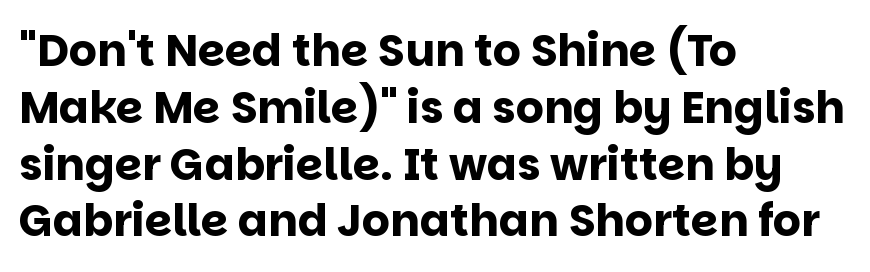
The image shows 44 px bold sans-serif type, upright; set left-aligned, normal line spacing (1.29x), normal letter spacing, not underlined; low stroke contrast and a large x-height.
